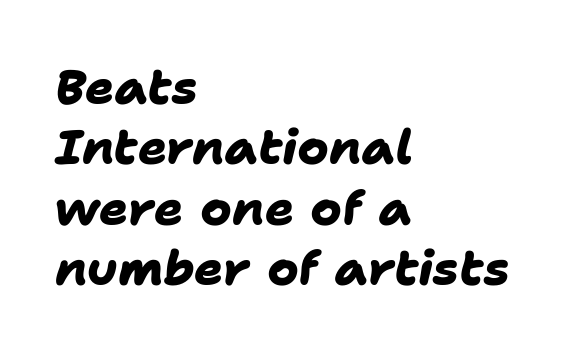
The image shows 48 px heavy sans-serif type; set left-aligned, normal line spacing (1.26x), normal letter spacing, not underlined; low stroke contrast and a medium x-height.
